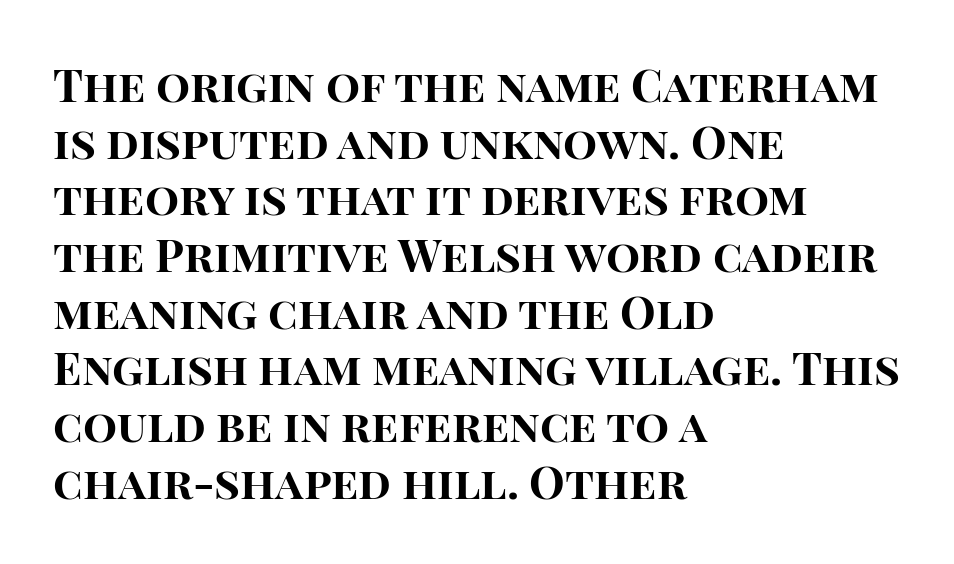
{"serif": "no", "italic": "no", "bold": "yes", "weight": "bold", "width": "normal", "stroke_contrast": "high", "x_height": "large", "monospaced": "no", "underline": "no", "align": "left", "line_spacing": "normal", "line_spacing_ratio": 1.26, "letter_spacing": "normal", "letter_spacing_em": 0.0, "glyph_px": 45}
